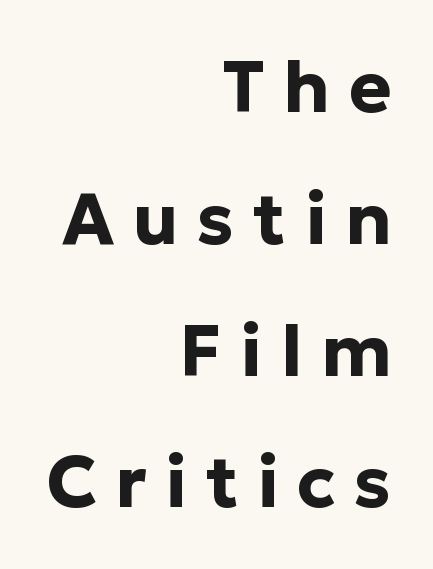
Q: Is the text bold? A: Yes.
Q: Is the text italic (slanted)? A: No, it is upright.
Q: Is the typeface a serif or a sans-serif typeface? A: Sans-serif.
Q: Is the text underlined? A: No.
Q: How is the paragraph aligned? A: Right-aligned.
Q: Is the spacing between letters normal or unusually wide? A: Unusually wide.
Q: Width (condensed, normal, or wide)? A: Normal.
Q: Stroke contrast? A: Low.
Q: x-height? A: Medium.
Q: Monospaced? A: No.
